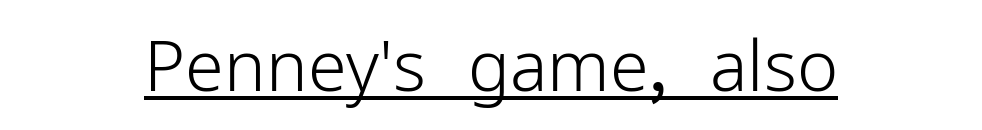
Q: Is the text bold? A: No.
Q: Is the text italic (slanted)? A: No, it is upright.
Q: Is the typeface a serif or a sans-serif typeface? A: Sans-serif.
Q: Is the text underlined? A: Yes.
Q: Is the spacing between letters normal or unusually wide? A: Normal.
Q: Width (condensed, normal, or wide)? A: Normal.
Q: Stroke contrast? A: Low.
Q: x-height? A: Medium.
Q: Monospaced? A: No.
